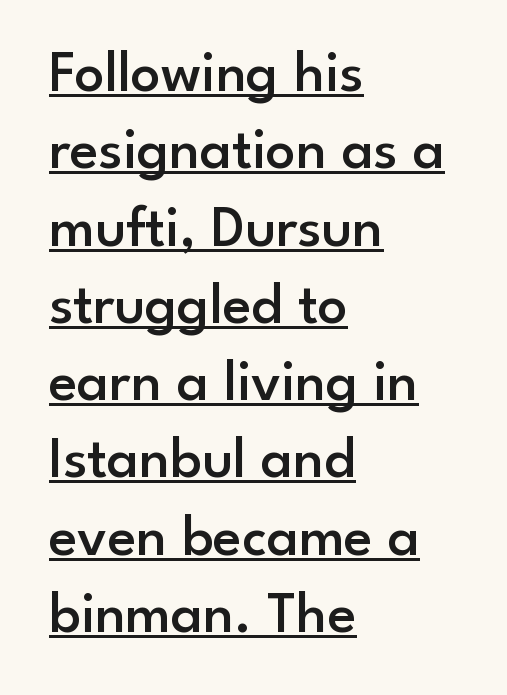
Q: Is the text bold? A: Semi-bold.
Q: Is the text italic (slanted)? A: No, it is upright.
Q: Is the typeface a serif or a sans-serif typeface? A: Sans-serif.
Q: Is the text underlined? A: Yes.
Q: How is the paragraph aligned? A: Left-aligned.
Q: Is the spacing between letters normal or unusually wide? A: Normal.
Q: Is the spacing between lines tight, normal or loose? A: Normal.
Q: Width (condensed, normal, or wide)? A: Normal.
Q: Stroke contrast? A: Low.
Q: x-height? A: Small.
Q: Monospaced? A: No.
